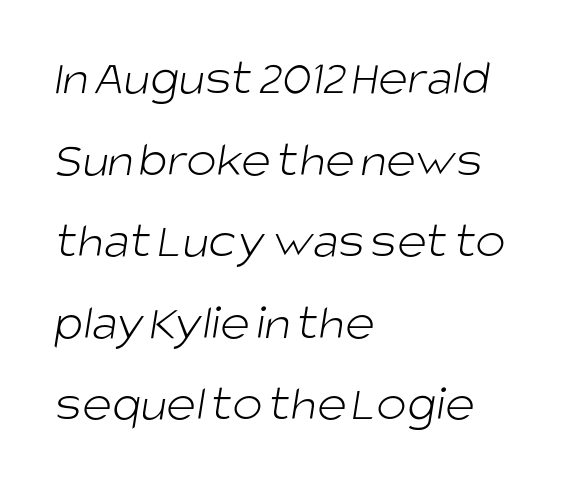
The face used here is proportionally spaced, like ordinary book or web type. All the whitespace from short lines collects on the right. Honestly, the letter spacing is just normal — you wouldn't notice it. The baseline area is clear. The vertical gap from one line to the next is medium.
